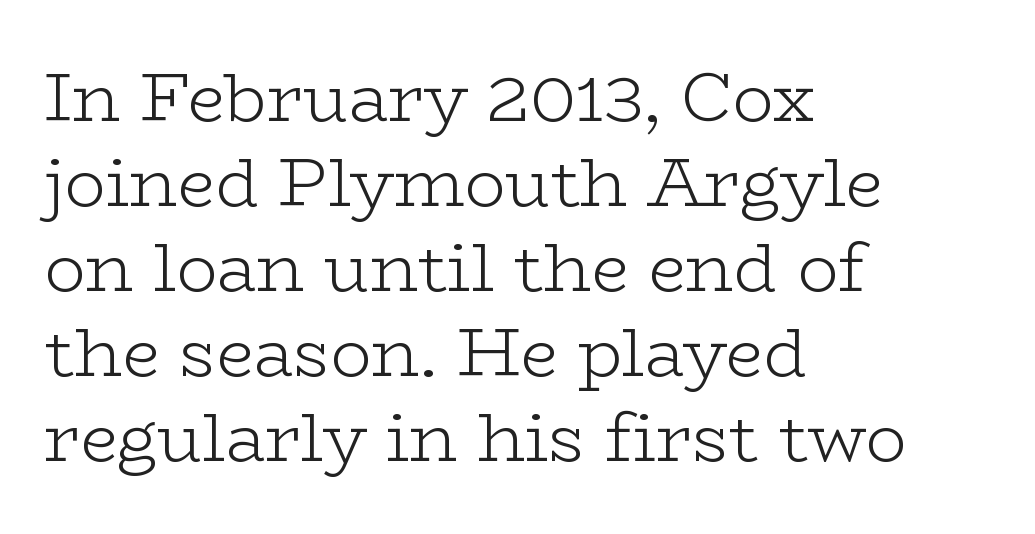
The image shows 68 px light, wide serif type, upright; set left-aligned, normal line spacing (1.25x), normal letter spacing, not underlined; low stroke contrast and a medium x-height.
